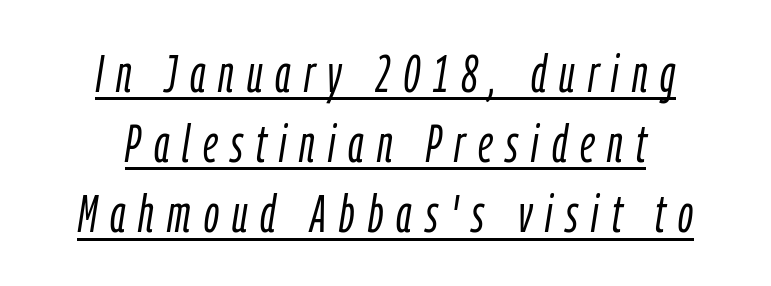
Stroke mass is kept to a normal reading level or below. Looks like someone drew a line under every word here. There's an unmistakable incline to the writing here. A student would call this center alignment; a typographer would say set centered. The block of text has a typical density, with ordinary space between rows. The passage shown has open, widely tracked lettering throughout.
